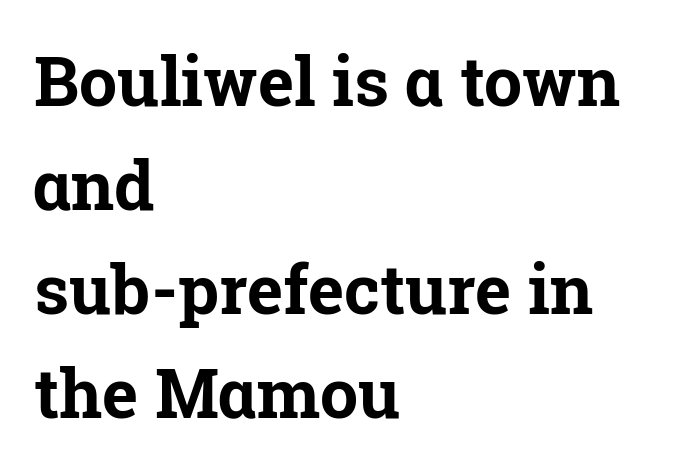
Q: Is the text bold? A: Yes.
Q: Is the text italic (slanted)? A: No, it is upright.
Q: Is the typeface a serif or a sans-serif typeface? A: Serif.
Q: Is the text underlined? A: No.
Q: How is the paragraph aligned? A: Left-aligned.
Q: Is the spacing between letters normal or unusually wide? A: Normal.
Q: Is the spacing between lines tight, normal or loose? A: Normal.
Q: Width (condensed, normal, or wide)? A: Normal.
Q: Stroke contrast? A: Low.
Q: x-height? A: Medium.
Q: Monospaced? A: No.
